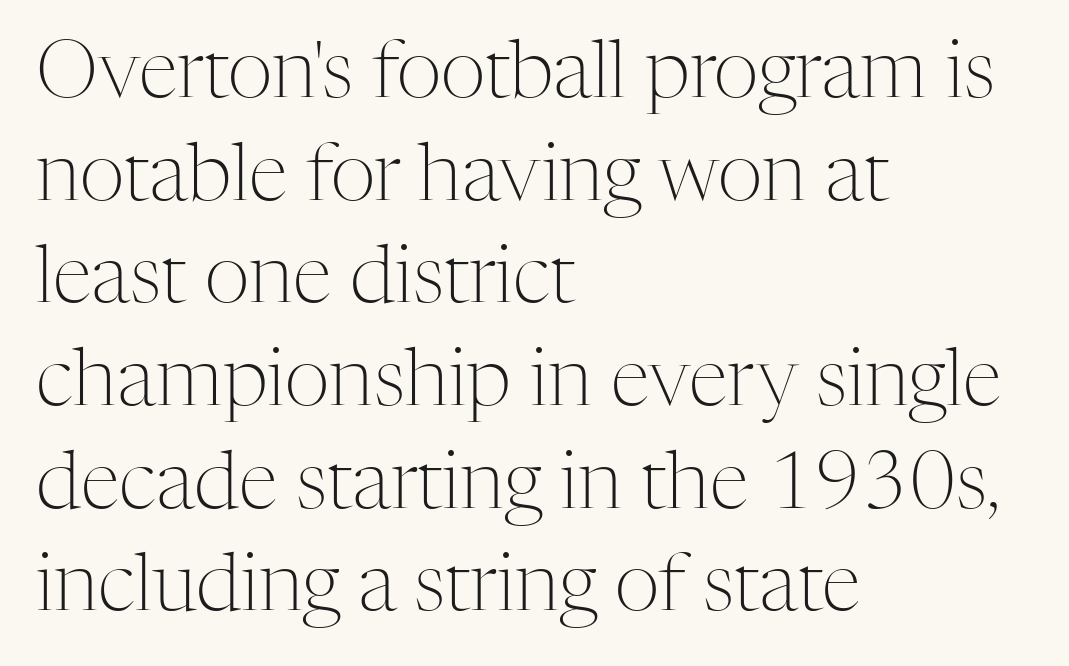
The image shows 79 px light serif type, upright; set left-aligned, normal line spacing (1.3x), normal letter spacing, not underlined; medium stroke contrast and a medium x-height.
